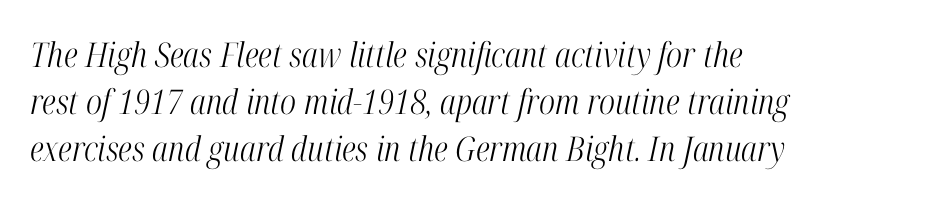
Weight: in the light-to-regular range. The vertical gap from one line to the next is medium. Descender tails drop into unmarked territory. Stroke terminals: seriffed.
